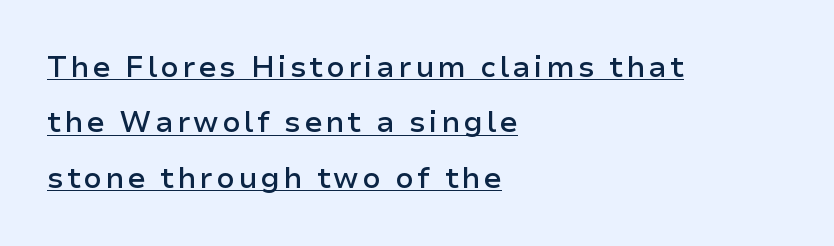
{"serif": "no", "italic": "no", "bold": "semi", "weight": "semibold", "width": "normal", "stroke_contrast": "low", "x_height": "medium", "monospaced": "no", "underline": "yes", "align": "left", "line_spacing": "loose", "line_spacing_ratio": 1.91, "glyph_px": 29}
